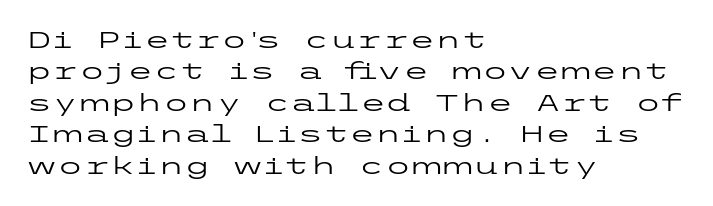
Q: Is the text bold? A: No.
Q: Is the text italic (slanted)? A: No, it is upright.
Q: Is the text underlined? A: No.
Q: How is the paragraph aligned? A: Left-aligned.
Q: Is the spacing between letters normal or unusually wide? A: Normal.
Q: Is the spacing between lines tight, normal or loose? A: Normal.
